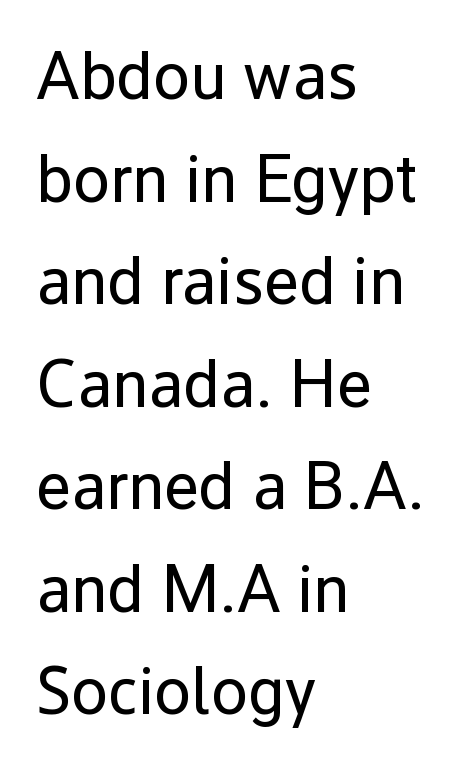
The image shows 67 px regular-weight sans-serif type, upright; set left-aligned, normal line spacing (1.53x), normal letter spacing, not underlined; low stroke contrast and a medium x-height.
